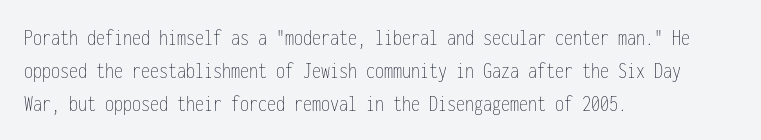
The image shows 24 px text type, upright; set left-aligned, normal line spacing (1.37x), normal letter spacing, not underlined.
